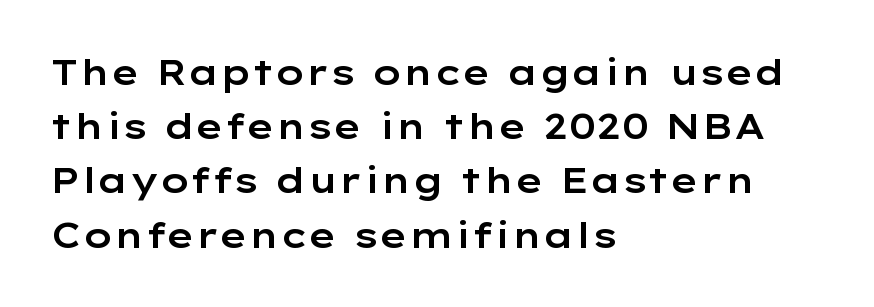
Q: Is the text italic (slanted)? A: No, it is upright.
Q: Is the typeface a serif or a sans-serif typeface? A: Sans-serif.
Q: Is the text underlined? A: No.
Q: How is the paragraph aligned? A: Left-aligned.
Q: Is the spacing between letters normal or unusually wide? A: Normal.
Q: Is the spacing between lines tight, normal or loose? A: Normal.
Q: Width (condensed, normal, or wide)? A: Wide.
Q: Stroke contrast? A: Low.
Q: x-height? A: Medium.
Q: Monospaced? A: No.
